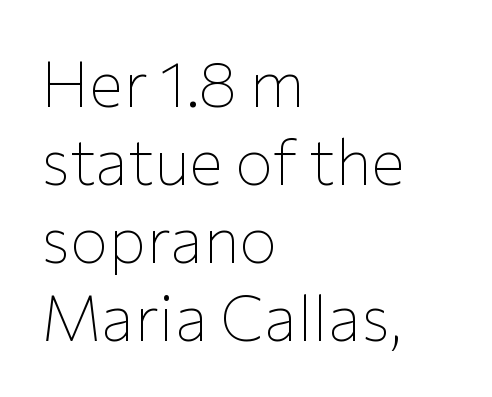
The image shows 64 px thin sans-serif type, upright; set left-aligned, line spacing 1.22x, normal letter spacing, not underlined; low stroke contrast and a medium x-height.
